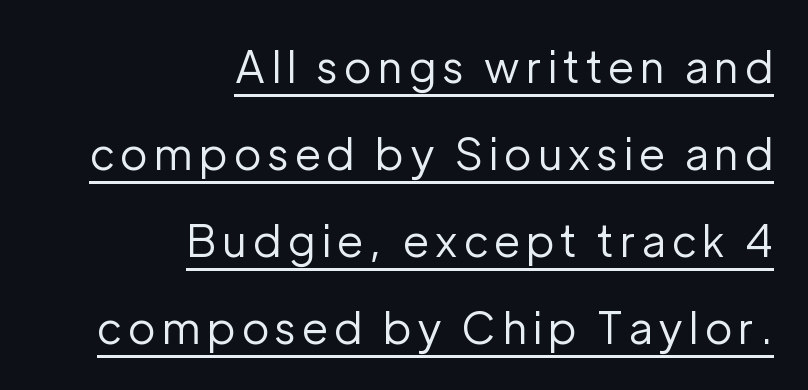
The image shows 44 px regular-weight sans-serif type, upright; set right-aligned, loose line spacing (1.98x), underlined; low stroke contrast and a medium x-height.
